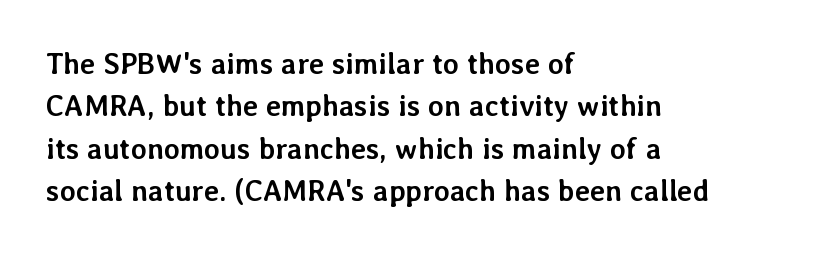
The letters stand upright; this is a roman face. Does the weight exceed regular? Yes, all the way to bold. Notice how descenders clear the ascenders below comfortably — that's standard leading. This sample has the flowing, uneven cadence of proportional lettering. Has an underline been added? It has not.
